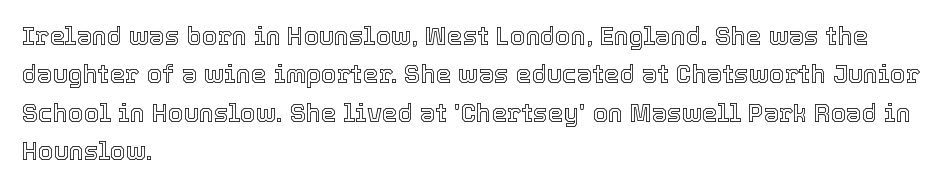
These lines stack with their left ends in a neat column. This is the regular roman posture of the typeface. Leading matches the norm, producing a regular column. No extra tracking has been applied to these lines. Type without underlining.
